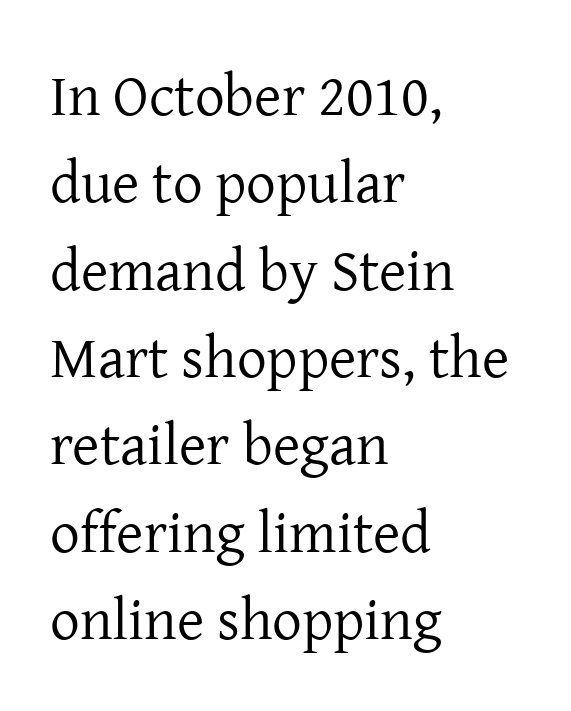
The image shows 59 px regular-weight serif type, upright; set left-aligned, normal line spacing (1.48x), normal letter spacing, not underlined; low stroke contrast and a medium x-height.
